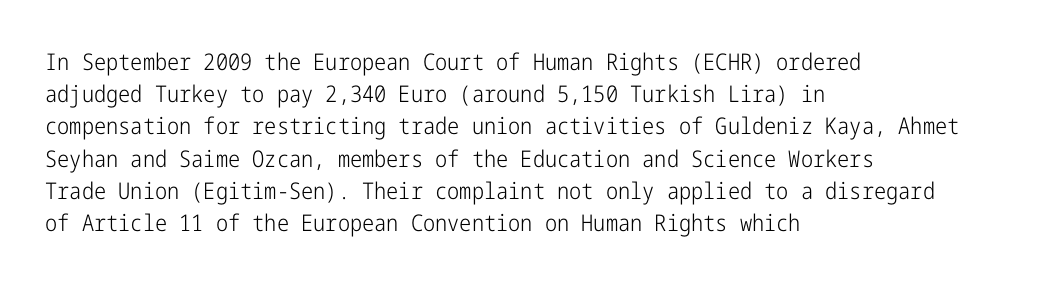
The image shows 23 px text type, upright; set left-aligned, normal line spacing (1.4x), normal letter spacing, not underlined.
